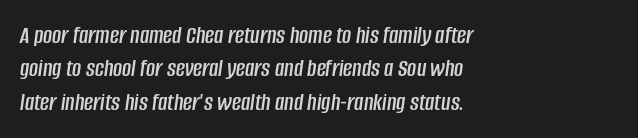
The image shows 25 px text type, italic (leaning right); set left-aligned, normal line spacing (1.34x), normal letter spacing, not underlined.
